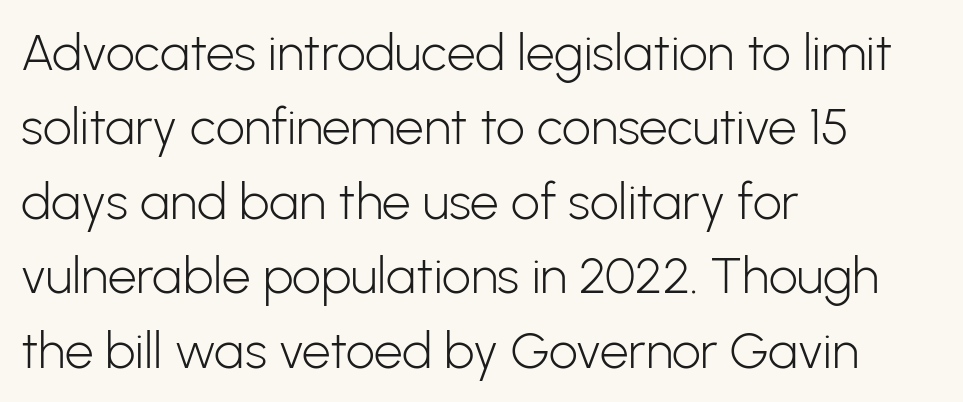
The image shows 51 px light sans-serif type, upright; set left-aligned, normal line spacing (1.46x), normal letter spacing, not underlined; low stroke contrast and a medium x-height.
